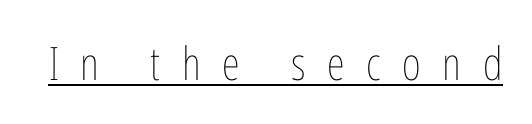
Q: Is the text bold? A: No.
Q: Is the text italic (slanted)? A: No, it is upright.
Q: Is the text underlined? A: Yes.
Q: Is the spacing between letters normal or unusually wide? A: Unusually wide.
Q: Width (condensed, normal, or wide)? A: Condensed.
Q: Stroke contrast? A: Low.
Q: x-height? A: Medium.
Q: Monospaced? A: No.
